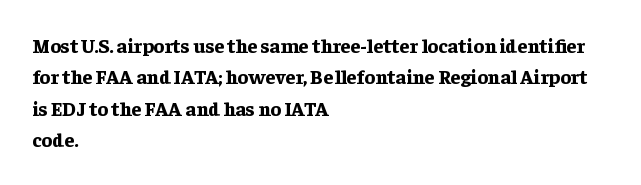
{"italic": "no", "bold": "yes", "underline": "no", "align": "left", "line_spacing": "normal", "line_spacing_ratio": 1.57, "letter_spacing": "normal", "letter_spacing_em": 0.0, "glyph_px": 20}
